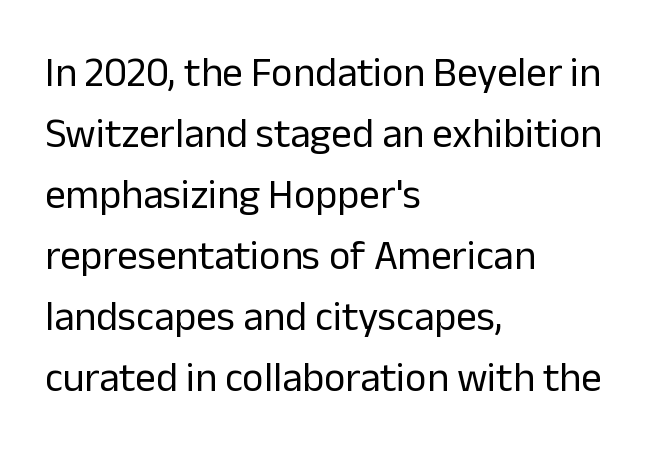
The image shows 41 px regular-weight sans-serif type, upright; set left-aligned, normal line spacing (1.49x), normal letter spacing, not underlined; low stroke contrast and a medium x-height.
